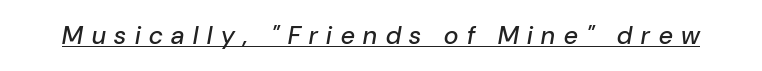
Q: Is the text italic (slanted)? A: Yes, it leans right by about 10 degrees.
Q: Is the text underlined? A: Yes.
Q: Is the spacing between letters normal or unusually wide? A: Unusually wide.
